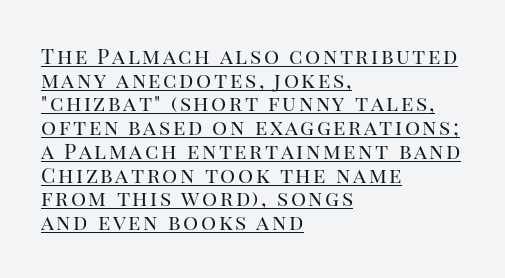
{"italic": "no", "bold": "no", "underline": "yes", "align": "left", "line_spacing": "tight", "line_spacing_ratio": 1.13, "glyph_px": 21}
